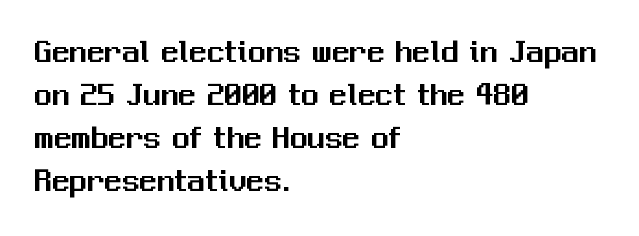
{"serif": "no", "italic": "no", "width": "normal", "stroke_contrast": "medium", "x_height": "medium", "monospaced": "no", "underline": "no", "align": "left", "line_spacing_ratio": 1.23, "letter_spacing": "normal", "letter_spacing_em": 0.0, "glyph_px": 35}
